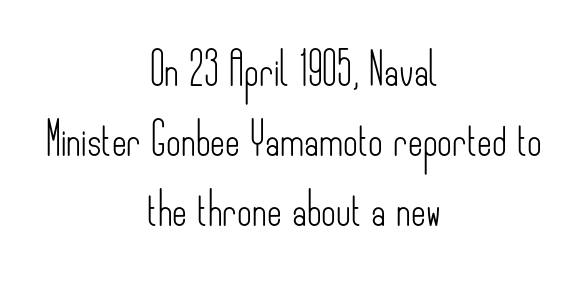
{"serif": "no", "italic": "no", "bold": "no", "weight": "light", "width": "condensed", "stroke_contrast": "low", "x_height": "small", "monospaced": "no", "underline": "no", "align": "center", "line_spacing": "loose", "line_spacing_ratio": 2.18, "letter_spacing": "normal", "letter_spacing_em": 0.0, "glyph_px": 32}
